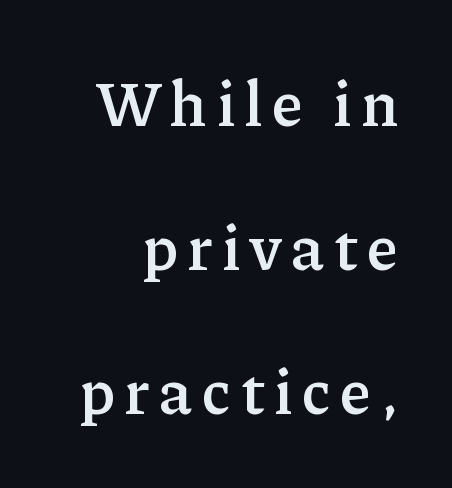
The image shows 64 px semibold serif type, upright; set loose line spacing (2.25x), not underlined; low stroke contrast and a medium x-height.
